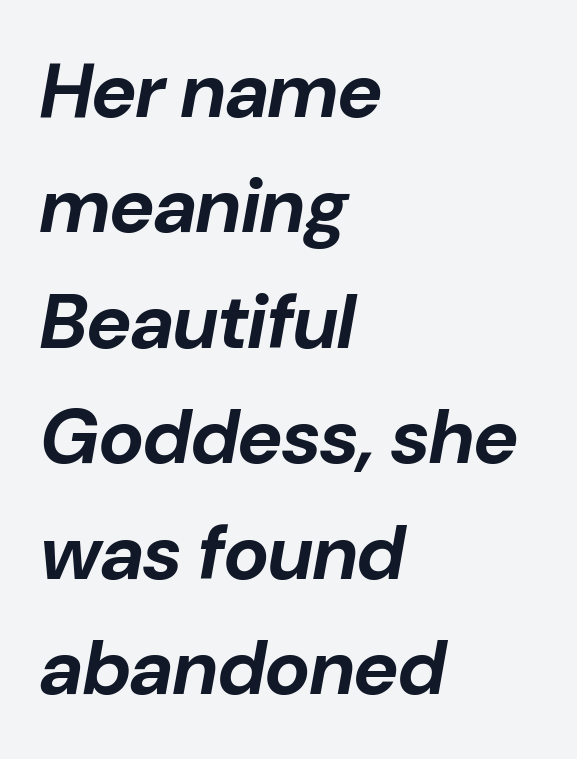
In terms of posture, this sample is oblique. Is this a fixed-width face? No — the glyphs have proportional, varying widths. Notice how descenders clear the ascenders below comfortably — that's standard leading. Observe the ordinary spacing: letters are neighbours, not strangers.
